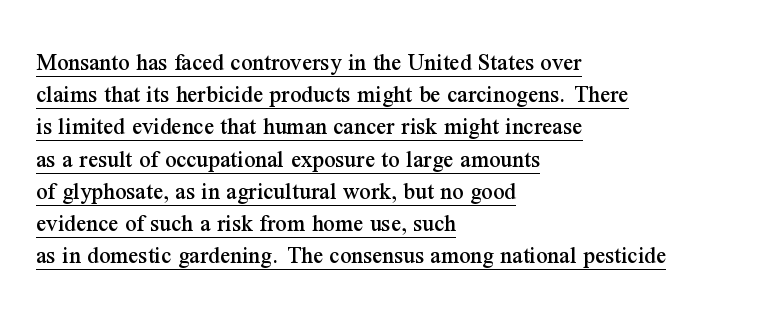
The image shows 25 px text type, upright; set left-aligned, normal line spacing (1.29x), normal letter spacing, underlined.
